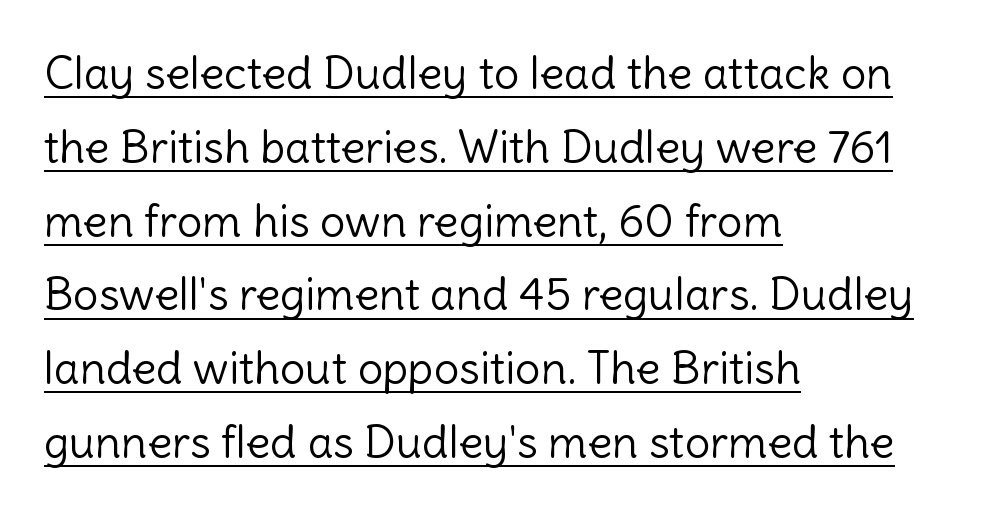
In terms of leading, this rendering sits right in the middle. The lines in this sample share a left origin and differ only in where they stop. A light-to-regular cut is what we see here. Caption: standard tracking, unaltered.
